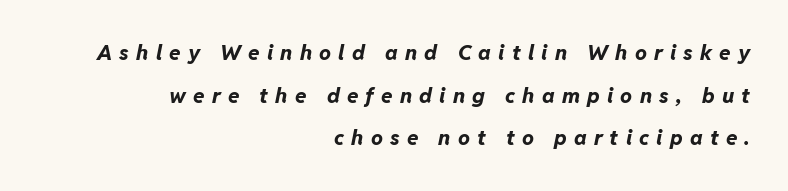
Q: Is the text bold? A: Yes.
Q: Is the text italic (slanted)? A: Yes, it leans right by about 11 degrees.
Q: Is the text underlined? A: No.
Q: How is the paragraph aligned? A: Right-aligned.
Q: Is the spacing between letters normal or unusually wide? A: Unusually wide.
Q: Is the spacing between lines tight, normal or loose? A: Loose.
